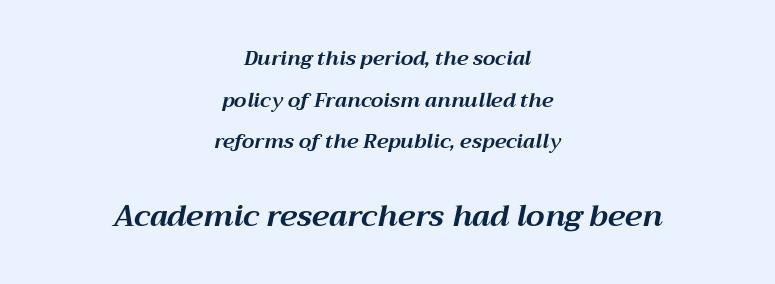
Spacing verdict: proportional, widths tailored to each character. One glance says open: line gaps are wider than usual. These words are printed bold, with thick strokes throughout. What stands out about the letter spacing? Nothing — it is the standard amount. Decoration check: the copy has no underline.
